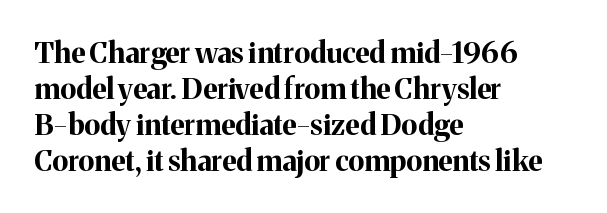
{"serif": "yes", "italic": "no", "bold": "yes", "weight": "bold", "width": "normal", "stroke_contrast": "medium", "x_height": "medium", "monospaced": "no", "underline": "no", "align": "left", "line_spacing_ratio": 1.24, "letter_spacing": "normal", "letter_spacing_em": 0.0, "glyph_px": 29}
